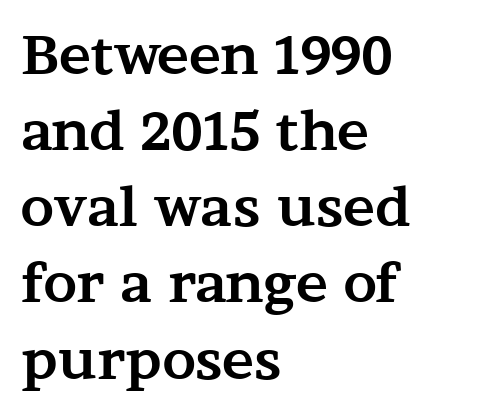
{"serif": "yes", "italic": "no", "bold": "yes", "weight": "bold", "width": "wide", "stroke_contrast": "medium", "x_height": "medium", "monospaced": "no", "underline": "no", "align": "left", "line_spacing": "normal", "line_spacing_ratio": 1.41, "letter_spacing": "normal", "letter_spacing_em": 0.0, "glyph_px": 54}
